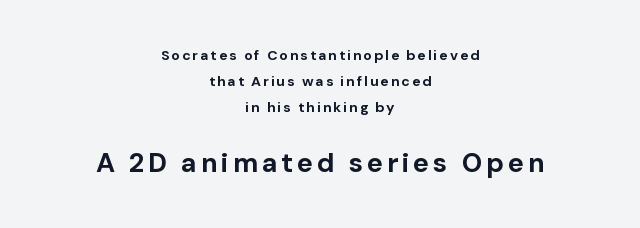
{"italic": "no", "bold": "yes", "underline": "no", "align": "center", "line_spacing_ratio": 1.85, "larger_block": "second", "size_ratio": 1.93, "glyph_px": 27}
